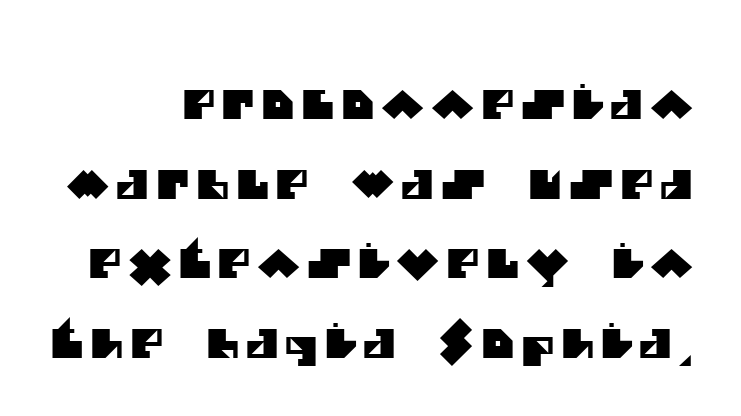
Q: Is the typeface a serif or a sans-serif typeface? A: Sans-serif.
Q: Is the text underlined? A: No.
Q: Is the spacing between lines tight, normal or loose? A: Loose.
Q: Width (condensed, normal, or wide)? A: Normal.
Q: Stroke contrast? A: Medium.
Q: x-height? A: Large.
Q: Monospaced? A: No.
